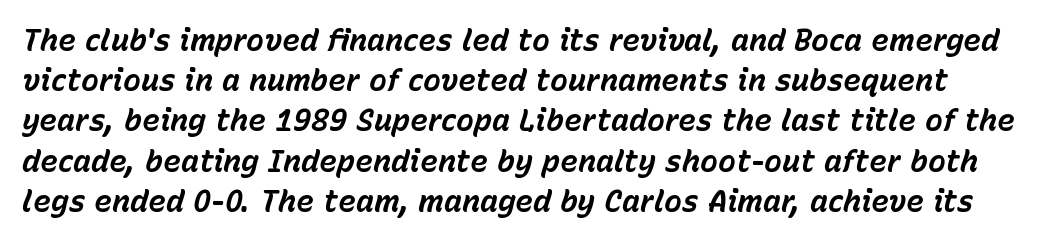
Q: Is the text bold? A: Yes.
Q: Is the text italic (slanted)? A: Yes, it leans right by about 15 degrees.
Q: Is the text underlined? A: No.
Q: Is the spacing between letters normal or unusually wide? A: Normal.
Q: Is the spacing between lines tight, normal or loose? A: Normal.
Q: Width (condensed, normal, or wide)? A: Normal.
Q: Stroke contrast? A: Low.
Q: x-height? A: Medium.
Q: Monospaced? A: No.
